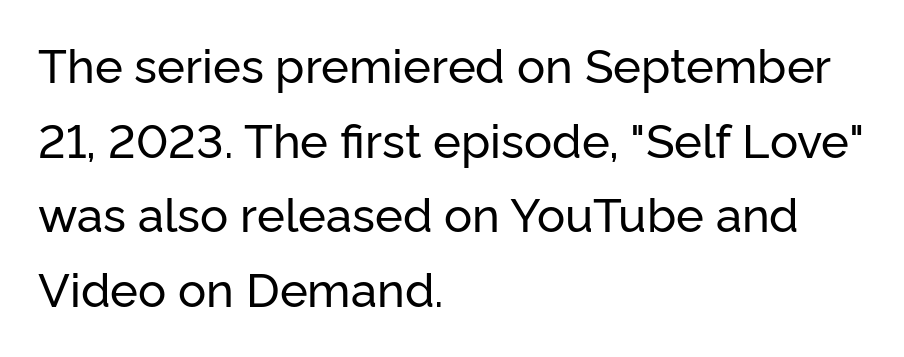
Inter-character spacing is left at the font's built-in metrics. Each line starts at the same left margin while the right side varies. The axis of the letterforms is exactly vertical. Regarding leading, the lines here are spaced in the standard way. Character widths vary here, with narrow letters taking less room than wide ones.
